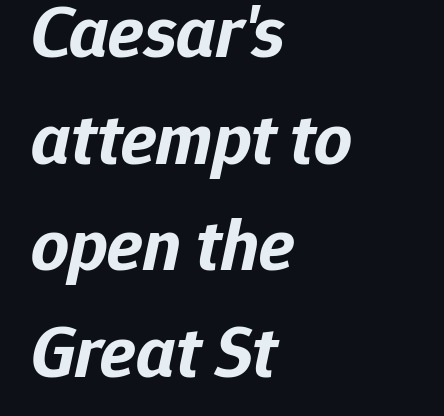
Q: Is the text bold? A: Yes.
Q: Is the text italic (slanted)? A: Yes, it leans right by about 12 degrees.
Q: Is the text underlined? A: No.
Q: How is the paragraph aligned? A: Left-aligned.
Q: Is the spacing between letters normal or unusually wide? A: Normal.
Q: Is the spacing between lines tight, normal or loose? A: Normal.
Q: Width (condensed, normal, or wide)? A: Normal.
Q: Stroke contrast? A: Low.
Q: x-height? A: Medium.
Q: Monospaced? A: No.
